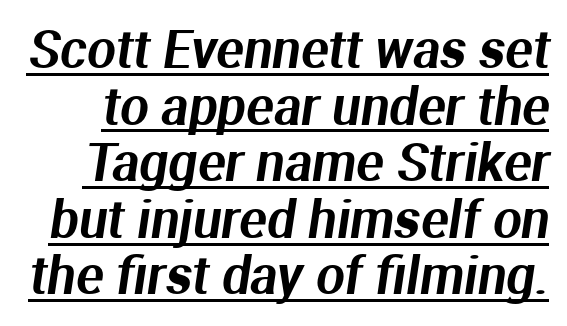
The image shows 51 px sans-serif type; set tight line spacing (1.11x), normal letter spacing, underlined; medium stroke contrast and a medium x-height.
